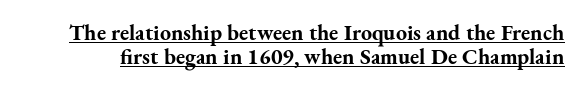
The image shows 22 px bold type, upright; set tight line spacing (1.09x), normal letter spacing, underlined.
